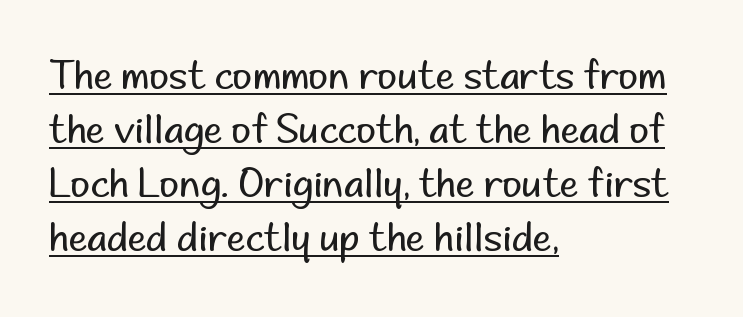
Q: Is the text bold? A: No.
Q: Is the text italic (slanted)? A: No, it is upright.
Q: Is the typeface a serif or a sans-serif typeface? A: Sans-serif.
Q: Is the text underlined? A: Yes.
Q: How is the paragraph aligned? A: Left-aligned.
Q: Is the spacing between letters normal or unusually wide? A: Normal.
Q: Is the spacing between lines tight, normal or loose? A: Normal.
Q: Width (condensed, normal, or wide)? A: Normal.
Q: Stroke contrast? A: Low.
Q: x-height? A: Small.
Q: Monospaced? A: No.
